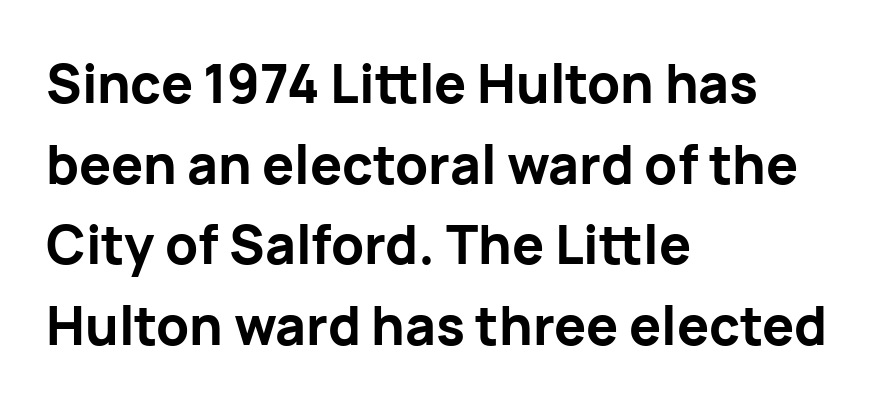
The image shows 53 px bold sans-serif type, upright; set left-aligned, normal line spacing (1.52x), normal letter spacing, not underlined; low stroke contrast and a medium x-height.
